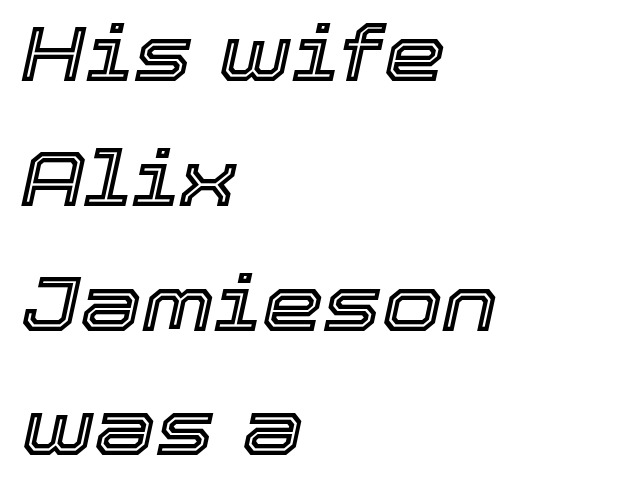
Does the copy run flush right? No — it runs flush left. Look at the tracking — it's just the regular setting, nothing added. The lines sit at an ordinary, default distance from one another. Here the designer chose a conventional face with non-uniform glyph widths. Rule under the text: the space is simply empty.
